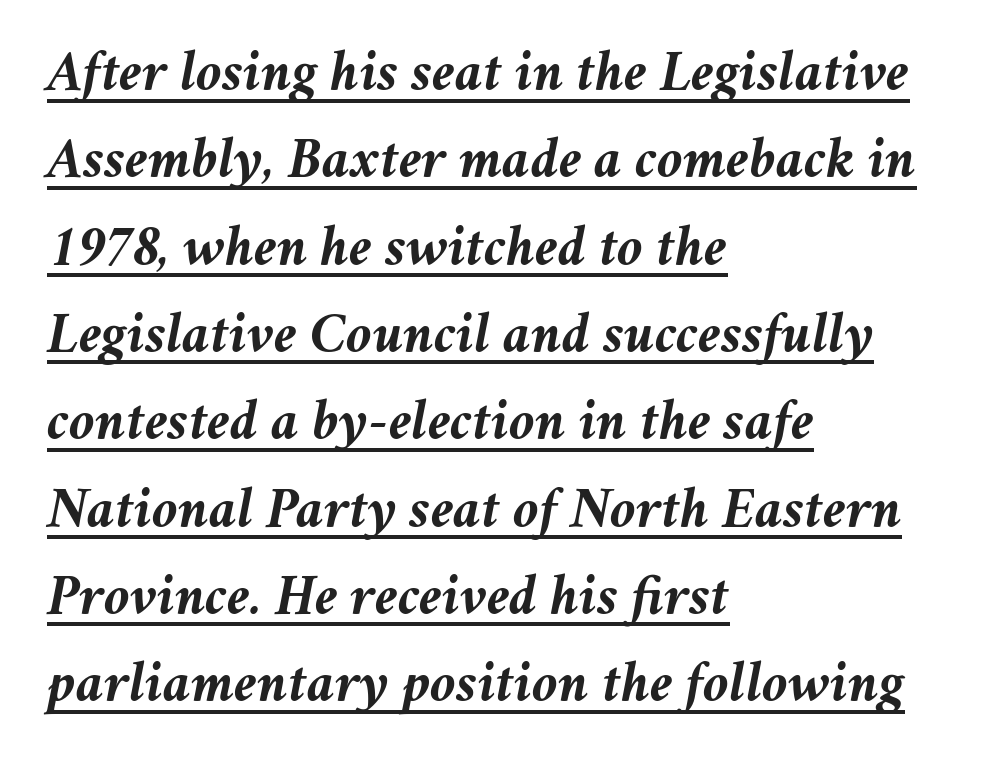
A classic flush-left, rag-right setting is used for this passage. Does the lettering tilt? It does — this is italic. If you measured baseline to baseline, you'd find a middling distance. The passage shown has conventional tracking throughout.
